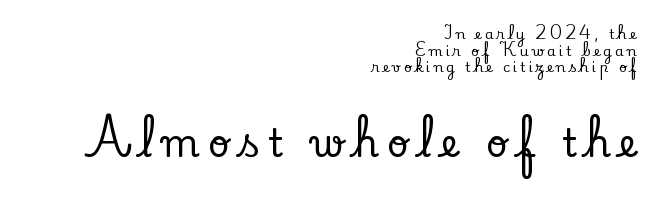
{"serif": "yes", "italic": "no", "width": "normal", "stroke_contrast": "low", "x_height": "small", "monospaced": "no", "underline": "no", "align": "right", "line_spacing_ratio": 1.19, "letter_spacing": "wide", "letter_spacing_em": 0.22, "larger_block": "second", "size_ratio": 2.71, "glyph_px": 38}
